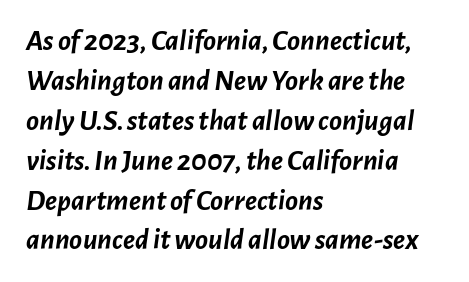
What's the leading like? Ordinary, nothing unusual. Looks like regular typesetting: each glyph gets only the width it needs. The face used here has the dense, thick strokes of a bold. The compositor pushed each line to the left boundary. Beneath every word, the page is bare.
